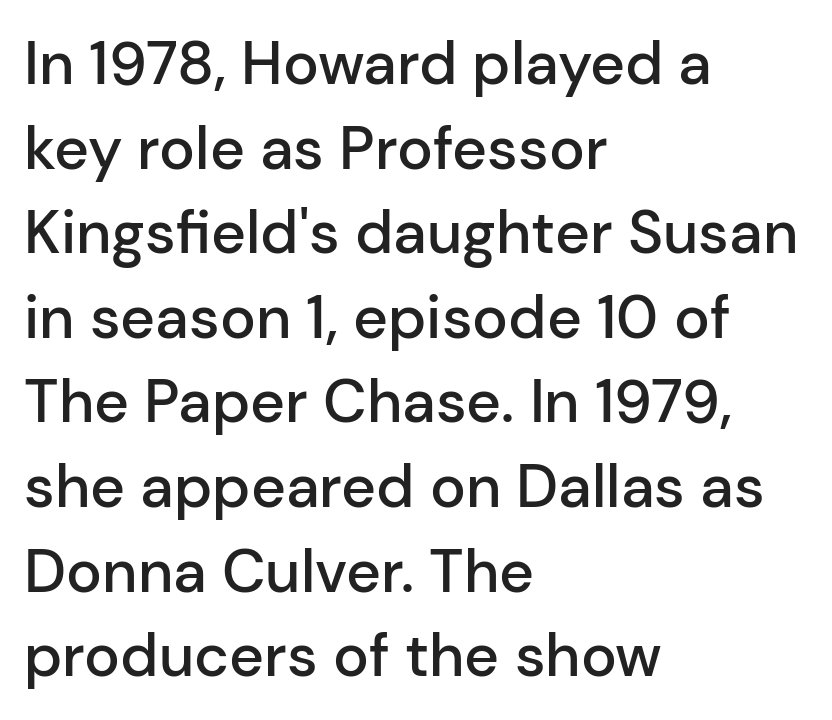
Q: Is the text bold? A: Semi-bold.
Q: Is the text italic (slanted)? A: No, it is upright.
Q: Is the typeface a serif or a sans-serif typeface? A: Sans-serif.
Q: Is the text underlined? A: No.
Q: How is the paragraph aligned? A: Left-aligned.
Q: Is the spacing between letters normal or unusually wide? A: Normal.
Q: Is the spacing between lines tight, normal or loose? A: Normal.
Q: Width (condensed, normal, or wide)? A: Normal.
Q: Stroke contrast? A: Low.
Q: x-height? A: Medium.
Q: Monospaced? A: No.
